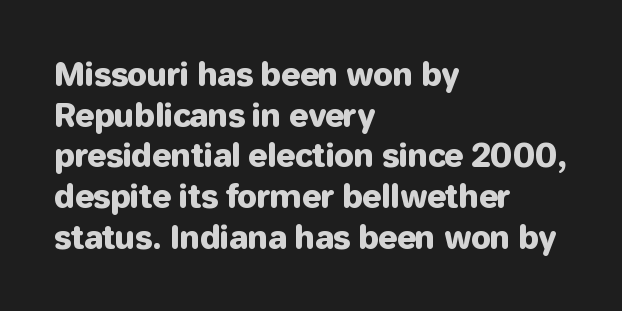
Type without underlining. Does extra space separate the letters? No, they use regular spacing. How would I describe the line gaps? Plain and ordinary. The passage shown is typeset with a sans-serif family. Do the characters align in a grid? No, the font is proportional. Is the block centered? No — it sits flush against the left margin.
